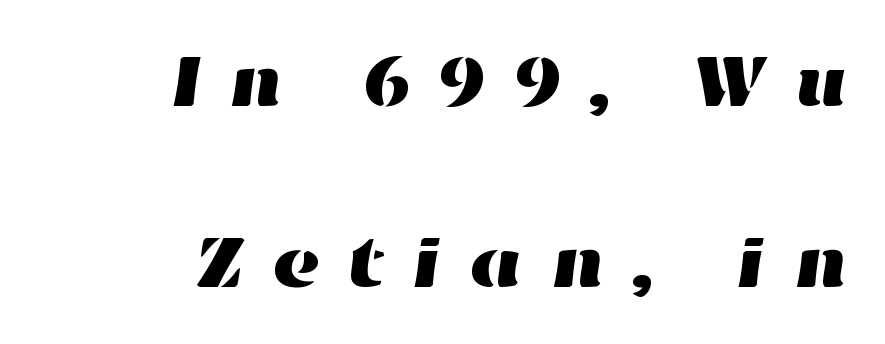
{"width": "wide", "stroke_contrast": "high", "x_height": "medium", "monospaced": "no", "underline": "no", "align": "right", "line_spacing": "loose", "line_spacing_ratio": 2.44, "letter_spacing": "wide", "letter_spacing_em": 0.36, "glyph_px": 74}
